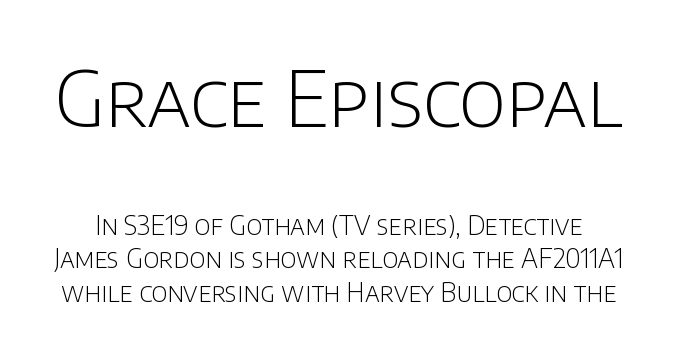
{"serif": "no", "italic": "no", "bold": "no", "weight": "light", "width": "normal", "stroke_contrast": "low", "x_height": "large", "monospaced": "no", "underline": "no", "line_spacing": "normal", "line_spacing_ratio": 1.29, "letter_spacing": "normal", "letter_spacing_em": 0.0, "larger_block": "first", "size_ratio": 2.96, "glyph_px": 77}
